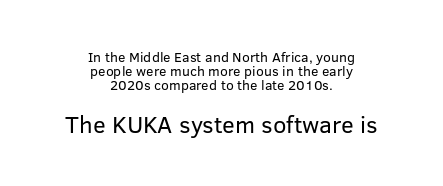
What's the leading like? Squeezed, with rows nearly overlapping. This is the regular roman posture of the typeface. Caption: face not bold, strokes unweighted. The string is rendered with underlining switched off. Does extra space separate the letters? No, they use regular spacing.
